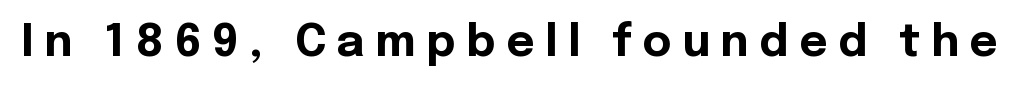
Q: Is the text bold? A: Yes.
Q: Is the text italic (slanted)? A: No, it is upright.
Q: Is the typeface a serif or a sans-serif typeface? A: Sans-serif.
Q: Is the text underlined? A: No.
Q: Is the spacing between letters normal or unusually wide? A: Unusually wide.
Q: Width (condensed, normal, or wide)? A: Normal.
Q: x-height? A: Medium.
Q: Monospaced? A: No.
